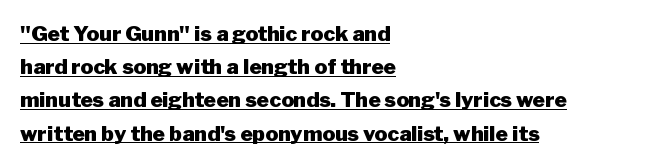
The image shows 21 px bold type, upright; set left-aligned, normal line spacing (1.58x), normal letter spacing, underlined.
